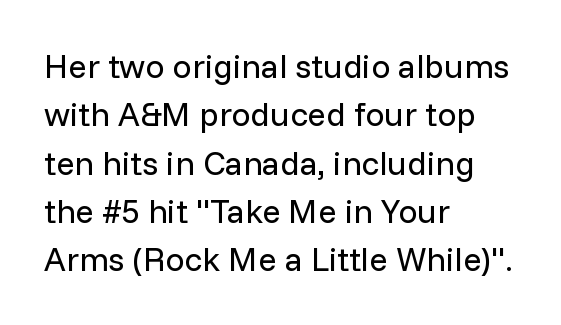
{"serif": "no", "italic": "no", "bold": "no", "weight": "regular", "width": "normal", "stroke_contrast": "low", "x_height": "medium", "monospaced": "no", "underline": "no", "align": "left", "line_spacing": "normal", "line_spacing_ratio": 1.42, "letter_spacing": "normal", "letter_spacing_em": 0.0, "glyph_px": 34}
